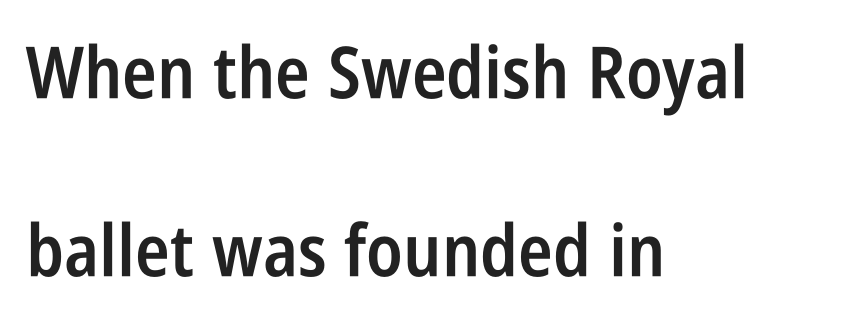
Q: Is the text bold? A: Semi-bold.
Q: Is the text italic (slanted)? A: No, it is upright.
Q: Is the typeface a serif or a sans-serif typeface? A: Sans-serif.
Q: Is the text underlined? A: No.
Q: How is the paragraph aligned? A: Left-aligned.
Q: Is the spacing between letters normal or unusually wide? A: Normal.
Q: Is the spacing between lines tight, normal or loose? A: Loose.
Q: Width (condensed, normal, or wide)? A: Condensed.
Q: Stroke contrast? A: Low.
Q: x-height? A: Large.
Q: Monospaced? A: No.
